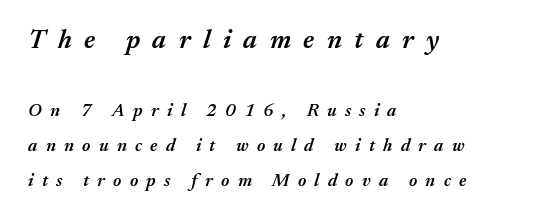
{"italic": "yes", "lean": "right", "slant_degrees": 17, "bold": "semi", "underline": "no", "align": "left", "line_spacing": "loose", "line_spacing_ratio": 1.95, "letter_spacing": "wide", "letter_spacing_em": 0.46, "larger_block": "first", "size_ratio": 1.5, "glyph_px": 27}
